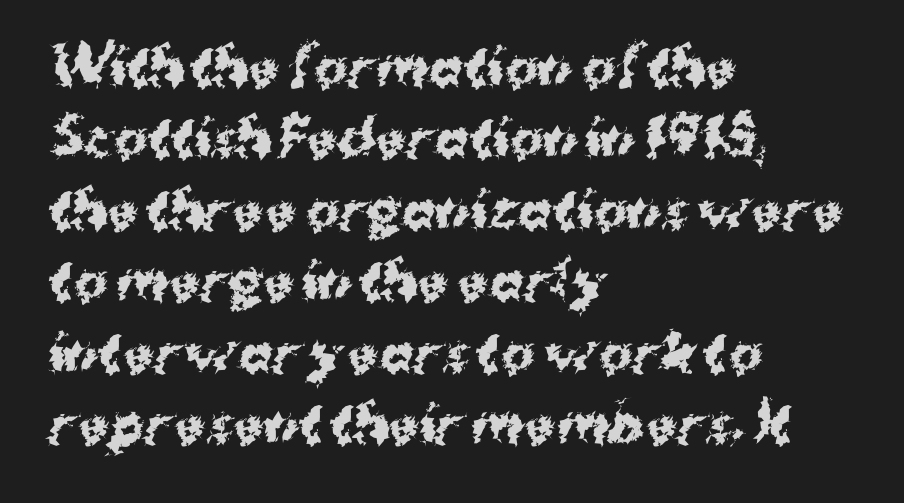
The image shows 50 px bold sans-serif type; set left-aligned, normal line spacing (1.43x), normal letter spacing, not underlined; medium stroke contrast and a medium x-height.
